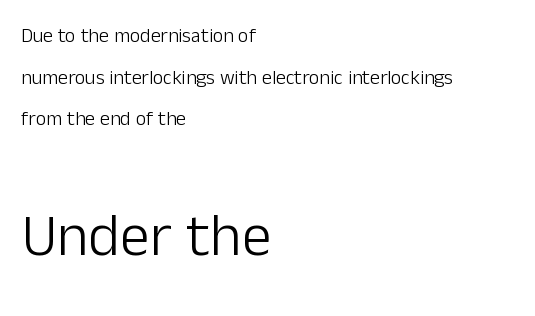
Block two is the big one; block one sits smaller above it. Heaviness? Minimal to ordinary, like unemphasized prose. Varying glyph widths throughout — classic text-font behaviour. Line beginnings align vertically; line endings do not. Line spacing here is loose. Standard letterfit; no display-style spreading of the glyphs.
